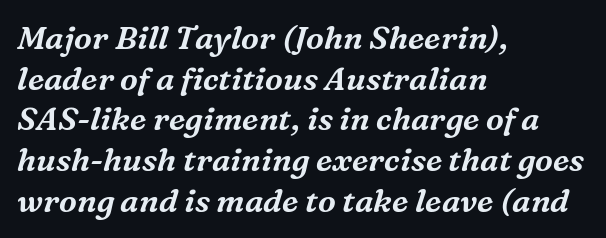
The block of text has a typical density, with ordinary space between rows. The face used here is seriffed, in the tradition of book romans. Varying glyph widths throughout — classic text-font behaviour. Each word holds together tightly as a unit, with standard inter-letter gaps.
